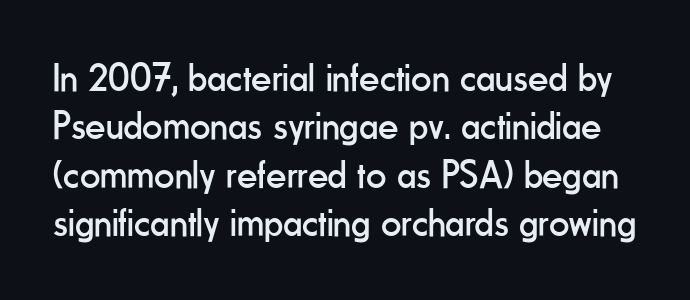
Q: Is the text bold? A: No.
Q: Is the text italic (slanted)? A: No, it is upright.
Q: Is the typeface a serif or a sans-serif typeface? A: Sans-serif.
Q: Is the text underlined? A: No.
Q: Is the spacing between letters normal or unusually wide? A: Normal.
Q: Width (condensed, normal, or wide)? A: Condensed.
Q: Stroke contrast? A: Low.
Q: x-height? A: Small.
Q: Monospaced? A: No.
